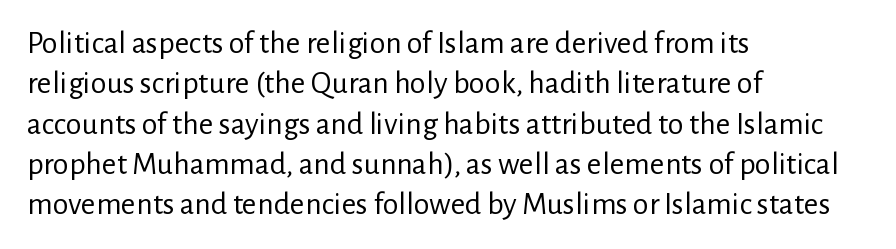
This is the regular roman posture of the typeface. Leading matches the norm, producing a regular column. Caption: multi-line text, flush left, ragged right. A typesetter would call this proportional, since set widths differ per character. Heaviness? Minimal to ordinary, like unemphasized prose.
